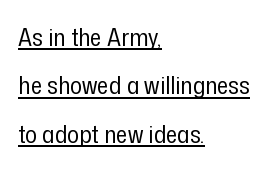
The image shows 25 px text type, upright; set left-aligned, loose line spacing (1.94x), normal letter spacing, underlined.
